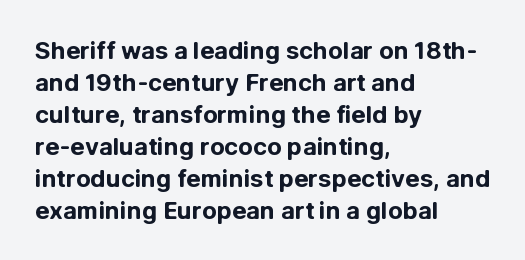
The image shows 24 px bold type, upright; set left-aligned, normal line spacing (1.33x), normal letter spacing, not underlined.
